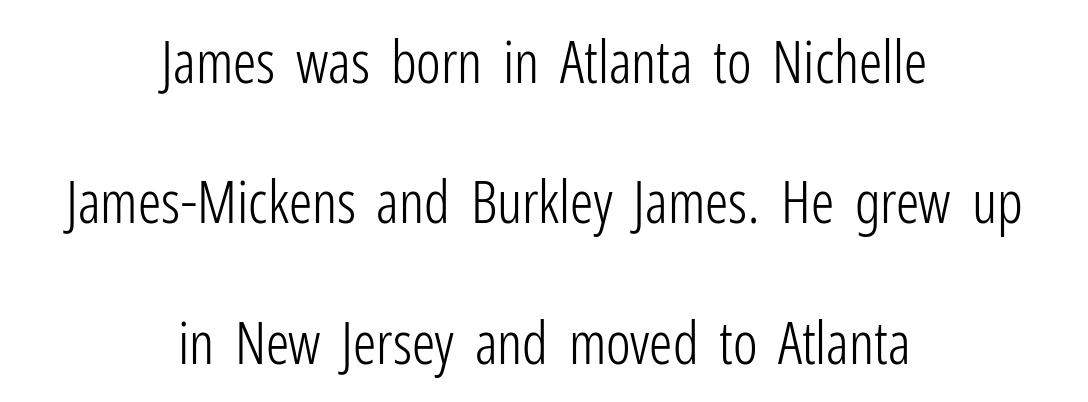
The image shows 58 px light, condensed sans-serif type, upright; set centered, loose line spacing (2.42x), normal letter spacing, not underlined; low stroke contrast and a medium x-height.
